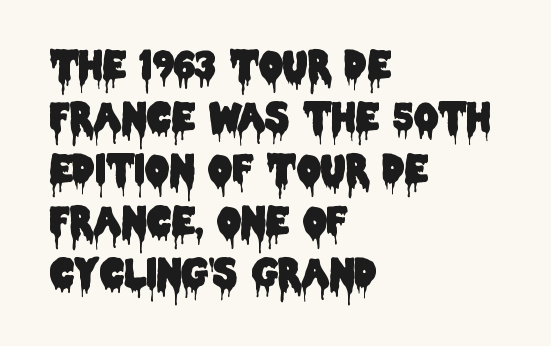
{"serif": "no", "italic": "no", "width": "condensed", "stroke_contrast": "low", "x_height": "large", "monospaced": "no", "underline": "no", "align": "left", "line_spacing": "normal", "line_spacing_ratio": 1.37, "letter_spacing": "normal", "letter_spacing_em": 0.0, "glyph_px": 38}
